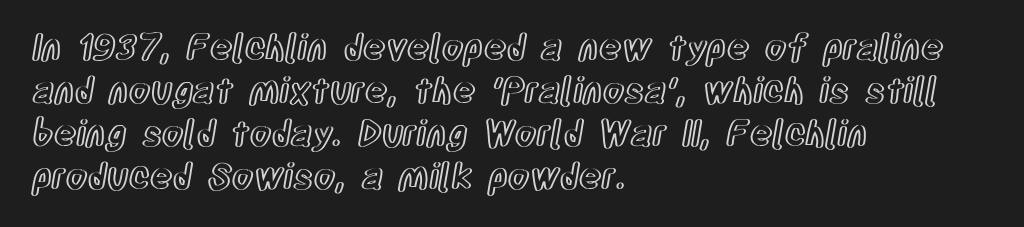
The image shows 35 px condensed type; set left-aligned, line spacing 1.23x, normal letter spacing, not underlined; a large x-height.
